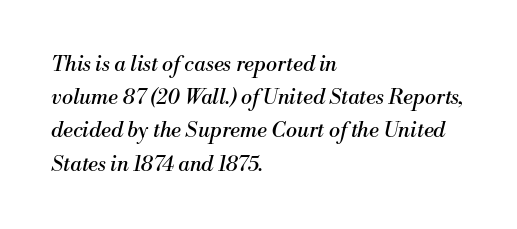
Rendered with sloped, italic letterforms. The gap between lines stays unmarked. Caption: multi-line text, flush left, ragged right. No extra tracking has been applied to these lines. Honestly, the row spacing looks completely unremarkable.
